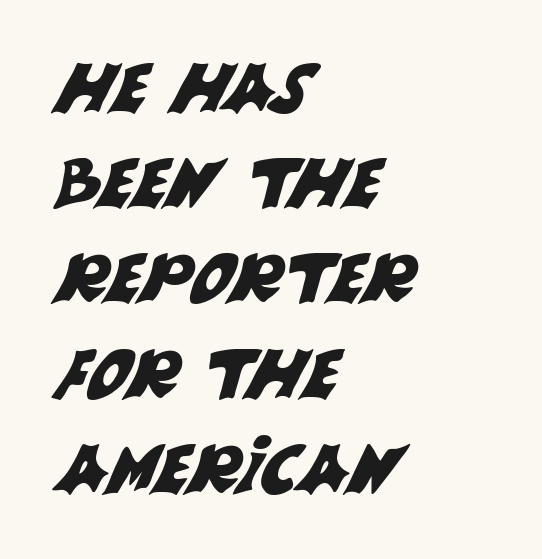
{"serif": "no", "width": "normal", "stroke_contrast": "medium", "x_height": "large", "monospaced": "no", "underline": "no", "align": "left", "line_spacing": "normal", "line_spacing_ratio": 1.4, "letter_spacing": "normal", "letter_spacing_em": 0.0, "glyph_px": 68}
